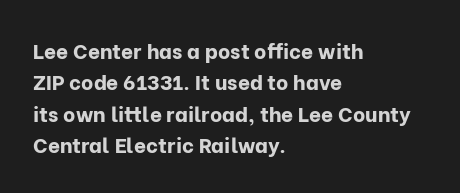
Q: Is the text bold? A: Yes.
Q: Is the text italic (slanted)? A: No, it is upright.
Q: Is the text underlined? A: No.
Q: How is the paragraph aligned? A: Left-aligned.
Q: Is the spacing between letters normal or unusually wide? A: Normal.
Q: Is the spacing between lines tight, normal or loose? A: Normal.
